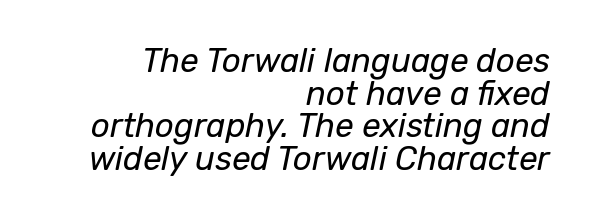
{"italic": "yes", "lean": "right", "slant_degrees": 12, "bold": "no", "weight": "regular", "width": "normal", "stroke_contrast": "low", "x_height": "medium", "monospaced": "no", "underline": "no", "align": "right", "line_spacing": "tight", "line_spacing_ratio": 0.99, "letter_spacing": "normal", "letter_spacing_em": 0.0, "glyph_px": 33}
